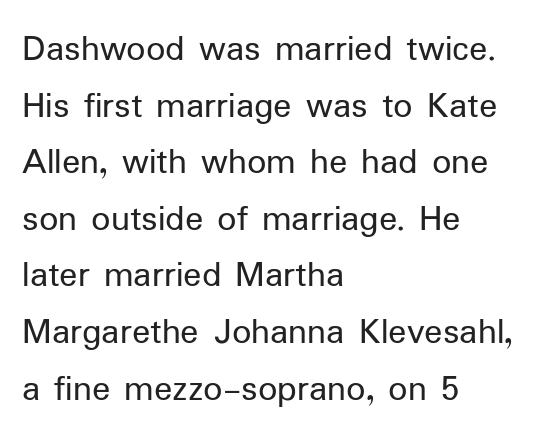
The passage shown is typed in a proportional face where columns would drift. Leftover space on each line is placed entirely after the last word. Is this a heavy cut? Hardly; it is regular or lighter. The baseline area is clear. No italicization has been applied; the sample stays upright. The glyphs in this specimen are sans serif.
